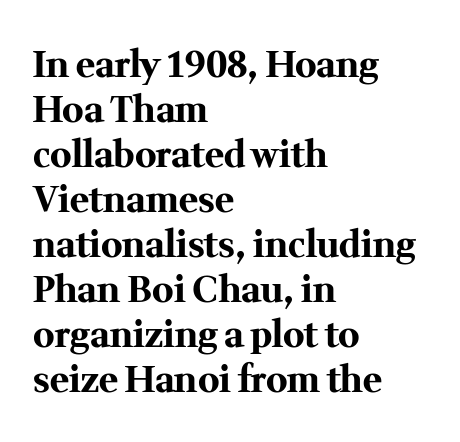
Q: Is the text bold? A: Yes.
Q: Is the text italic (slanted)? A: No, it is upright.
Q: Is the typeface a serif or a sans-serif typeface? A: Serif.
Q: Is the text underlined? A: No.
Q: How is the paragraph aligned? A: Left-aligned.
Q: Is the spacing between letters normal or unusually wide? A: Normal.
Q: Is the spacing between lines tight, normal or loose? A: Normal.
Q: Width (condensed, normal, or wide)? A: Normal.
Q: Stroke contrast? A: Medium.
Q: x-height? A: Medium.
Q: Monospaced? A: No.
